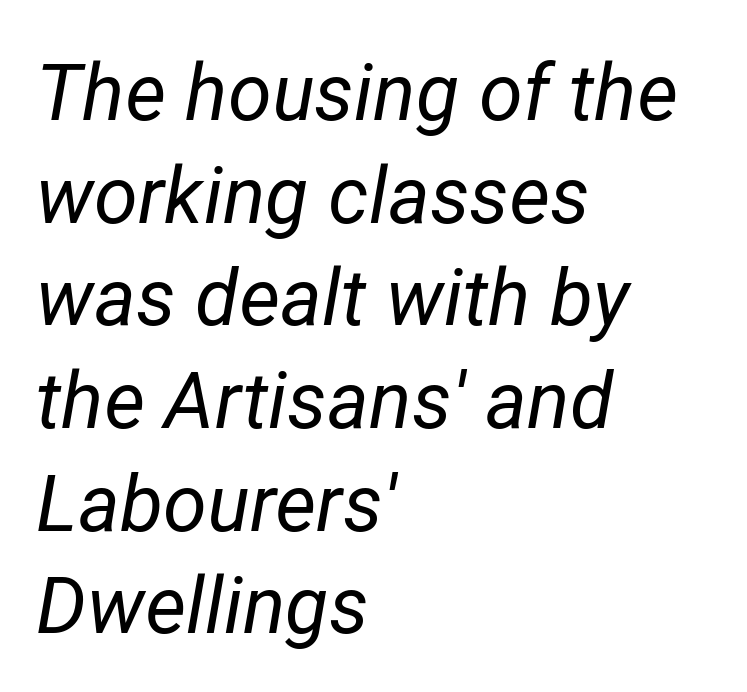
Q: Is the text bold? A: No.
Q: Is the text italic (slanted)? A: Yes, it leans right by about 12 degrees.
Q: Is the text underlined? A: No.
Q: How is the paragraph aligned? A: Left-aligned.
Q: Is the spacing between letters normal or unusually wide? A: Normal.
Q: Is the spacing between lines tight, normal or loose? A: Normal.
Q: Width (condensed, normal, or wide)? A: Normal.
Q: Stroke contrast? A: Low.
Q: x-height? A: Medium.
Q: Monospaced? A: No.
